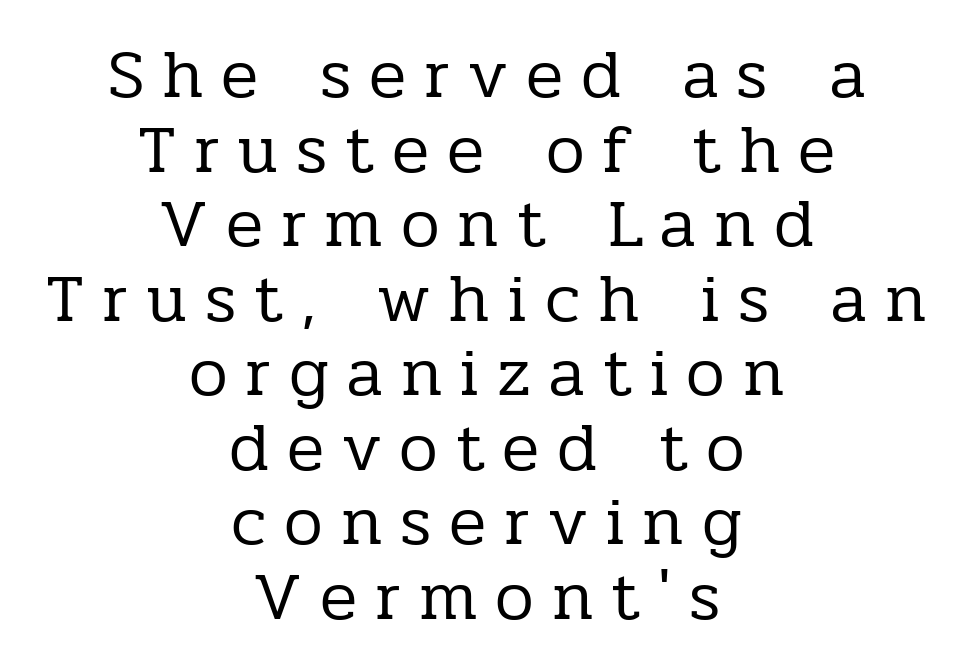
{"serif": "yes", "italic": "no", "bold": "no", "weight": "regular", "width": "normal", "stroke_contrast": "low", "x_height": "medium", "monospaced": "no", "underline": "no", "align": "center", "line_spacing": "tight", "line_spacing_ratio": 1.08, "letter_spacing": "wide", "letter_spacing_em": 0.26, "glyph_px": 69}
